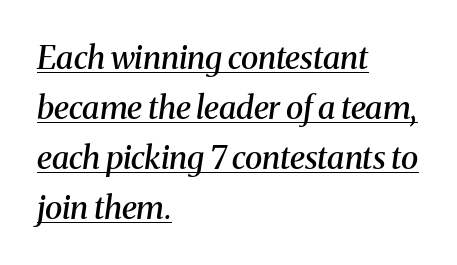
{"serif": "yes", "italic": "yes", "lean": "right", "slant_degrees": 8, "bold": "semi", "weight": "semibold", "width": "normal", "stroke_contrast": "medium", "x_height": "medium", "monospaced": "no", "underline": "yes", "align": "left", "line_spacing": "normal", "line_spacing_ratio": 1.56, "letter_spacing": "normal", "letter_spacing_em": 0.0, "glyph_px": 32}
